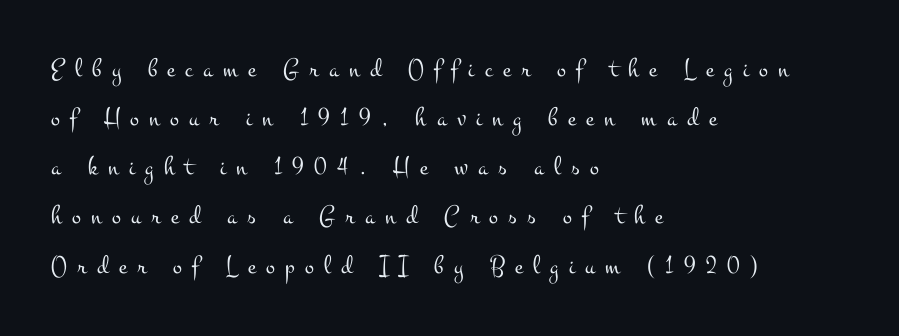
{"bold": "no", "underline": "no", "align": "left", "line_spacing_ratio": 1.82, "letter_spacing": "wide", "letter_spacing_em": 0.38, "glyph_px": 27}
